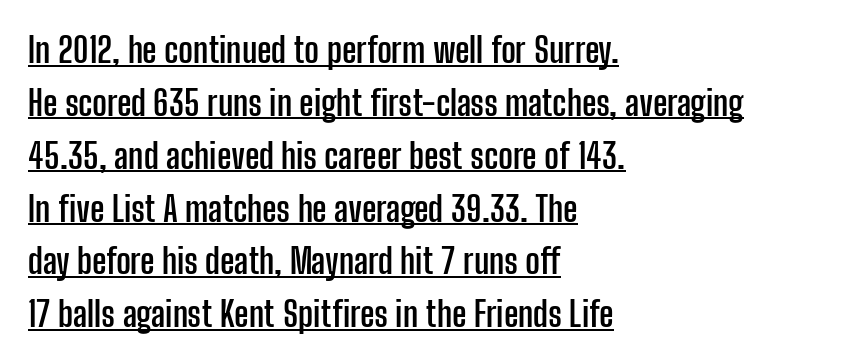
Q: Is the text bold? A: Yes.
Q: Is the text italic (slanted)? A: No, it is upright.
Q: Is the typeface a serif or a sans-serif typeface? A: Sans-serif.
Q: Is the text underlined? A: Yes.
Q: How is the paragraph aligned? A: Left-aligned.
Q: Is the spacing between letters normal or unusually wide? A: Normal.
Q: Is the spacing between lines tight, normal or loose? A: Normal.
Q: Width (condensed, normal, or wide)? A: Condensed.
Q: Stroke contrast? A: Low.
Q: x-height? A: Medium.
Q: Monospaced? A: No.
